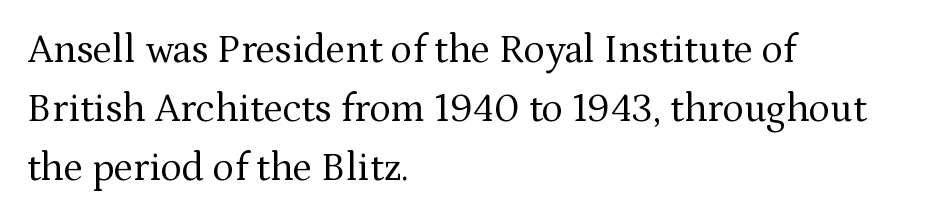
{"serif": "yes", "italic": "no", "bold": "no", "weight": "regular", "width": "normal", "stroke_contrast": "medium", "x_height": "medium", "monospaced": "no", "underline": "no", "align": "left", "line_spacing": "normal", "line_spacing_ratio": 1.47, "letter_spacing": "normal", "letter_spacing_em": 0.0, "glyph_px": 40}
